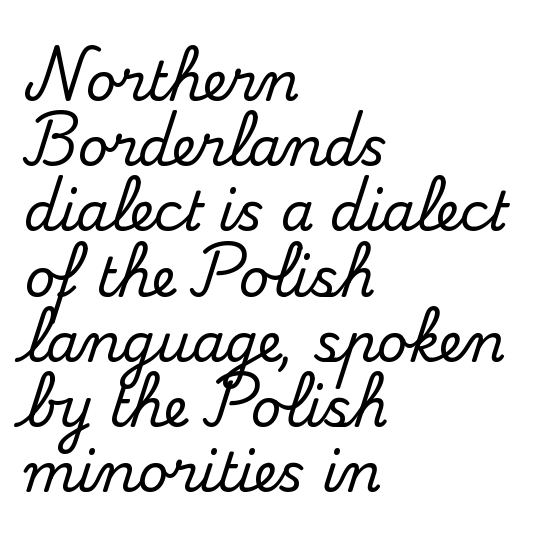
The image shows 53 px text type; set left-aligned, line spacing 1.23x, normal letter spacing, not underlined; medium stroke contrast and a small x-height.
